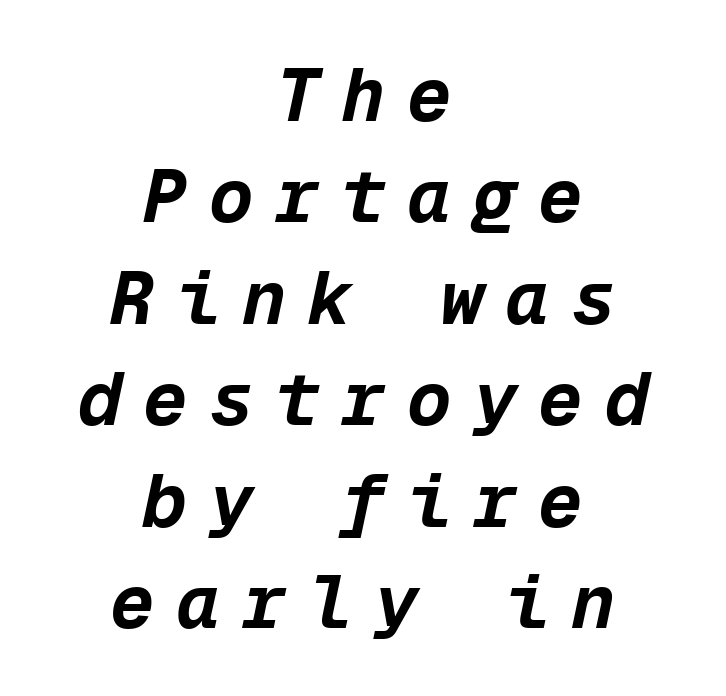
Q: Is the text bold? A: Yes.
Q: Is the text italic (slanted)? A: Yes, it leans right by about 12 degrees.
Q: Is the text underlined? A: No.
Q: How is the paragraph aligned? A: Centered.
Q: Is the spacing between letters normal or unusually wide? A: Unusually wide.
Q: Is the spacing between lines tight, normal or loose? A: Normal.
Q: Width (condensed, normal, or wide)? A: Normal.
Q: Stroke contrast? A: Low.
Q: x-height? A: Medium.
Q: Monospaced? A: Yes.
